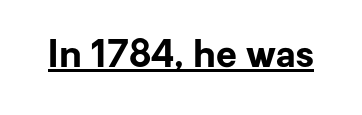
The image shows 38 px bold sans-serif type, upright; set normal letter spacing, underlined; low stroke contrast and a medium x-height.
